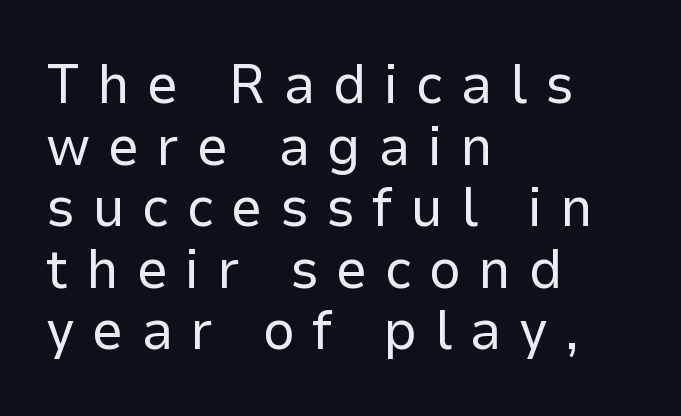
Q: Is the text bold? A: No.
Q: Is the text italic (slanted)? A: No, it is upright.
Q: Is the typeface a serif or a sans-serif typeface? A: Sans-serif.
Q: Is the text underlined? A: No.
Q: How is the paragraph aligned? A: Left-aligned.
Q: Is the spacing between letters normal or unusually wide? A: Unusually wide.
Q: Is the spacing between lines tight, normal or loose? A: Tight.
Q: Width (condensed, normal, or wide)? A: Normal.
Q: Stroke contrast? A: Low.
Q: x-height? A: Medium.
Q: Monospaced? A: No.
